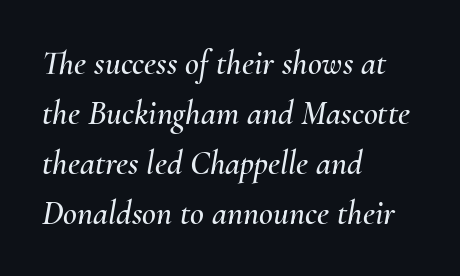
The image shows 34 px text type, italic (leaning right); set left-aligned, normal line spacing (1.47x), normal letter spacing, not underlined; medium stroke contrast and a small x-height.
